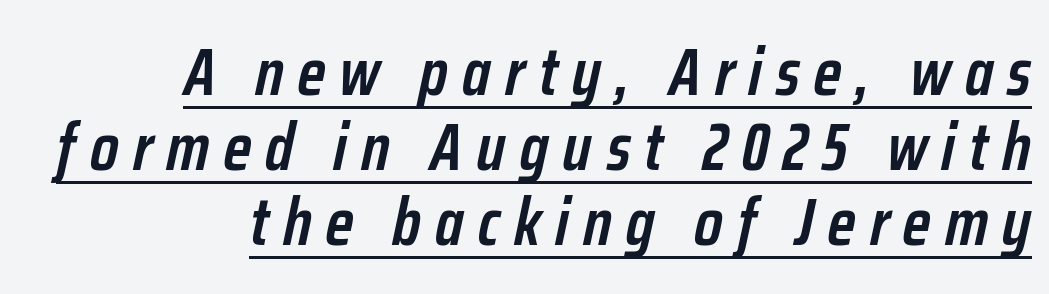
The image shows 67 px semibold, condensed type, italic (leaning right); set right-aligned, tight line spacing (1.12x), unusually wide letter spacing (+0.21 em), underlined; low stroke contrast and a medium x-height.
